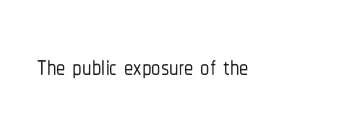
Q: Is the text italic (slanted)? A: No, it is upright.
Q: Is the typeface a serif or a sans-serif typeface? A: Sans-serif.
Q: Is the text underlined? A: No.
Q: Is the spacing between letters normal or unusually wide? A: Normal.
Q: Width (condensed, normal, or wide)? A: Condensed.
Q: Stroke contrast? A: Low.
Q: x-height? A: Medium.
Q: Monospaced? A: No.
